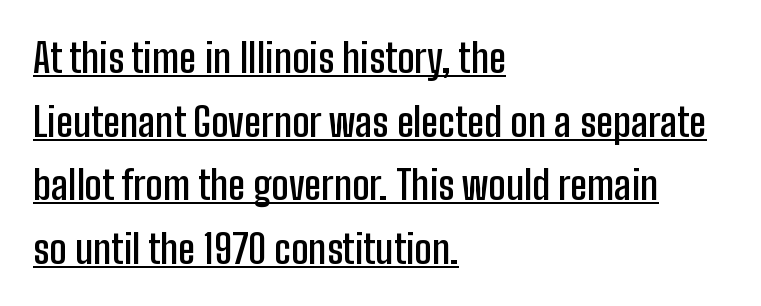
The image shows 40 px semibold, condensed sans-serif type, upright; set left-aligned, normal line spacing (1.59x), normal letter spacing, underlined; low stroke contrast and a medium x-height.
